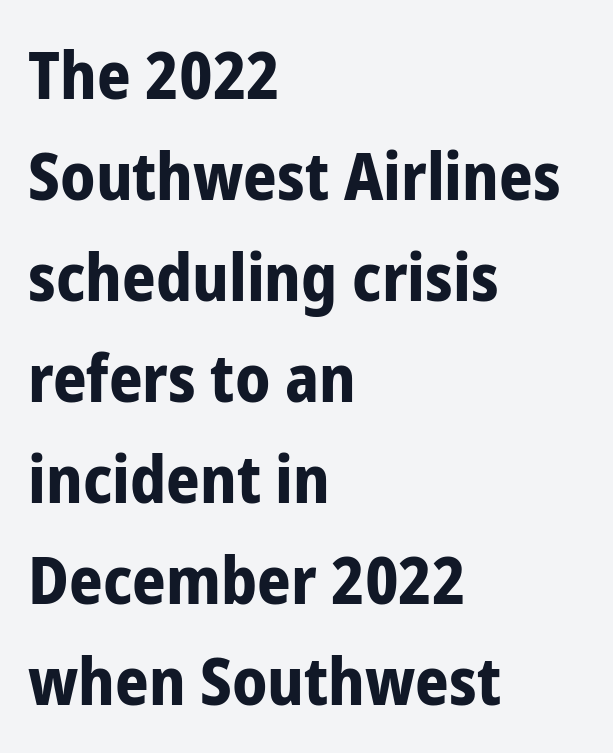
{"serif": "no", "italic": "no", "bold": "yes", "weight": "bold", "width": "condensed", "stroke_contrast": "low", "x_height": "medium", "monospaced": "no", "underline": "no", "align": "left", "line_spacing": "normal", "line_spacing_ratio": 1.53, "letter_spacing": "normal", "letter_spacing_em": 0.0, "glyph_px": 66}
